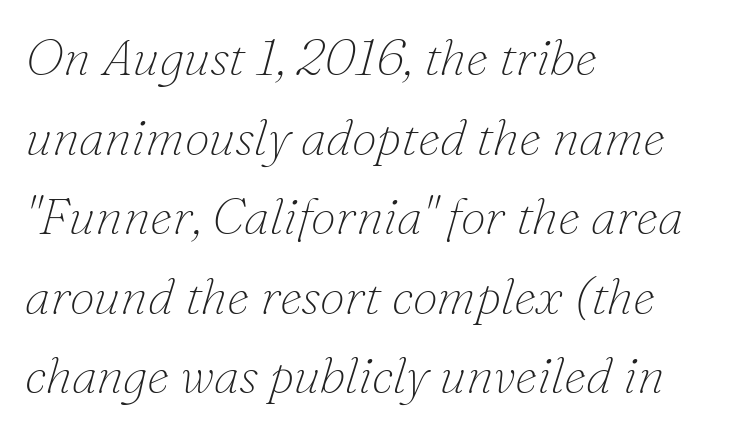
{"serif": "yes", "italic": "yes", "lean": "right", "slant_degrees": 16, "bold": "no", "weight": "thin", "width": "normal", "stroke_contrast": "low", "x_height": "small", "monospaced": "no", "underline": "no", "align": "left", "line_spacing": "normal", "line_spacing_ratio": 1.56, "letter_spacing": "normal", "letter_spacing_em": 0.0, "glyph_px": 51}
